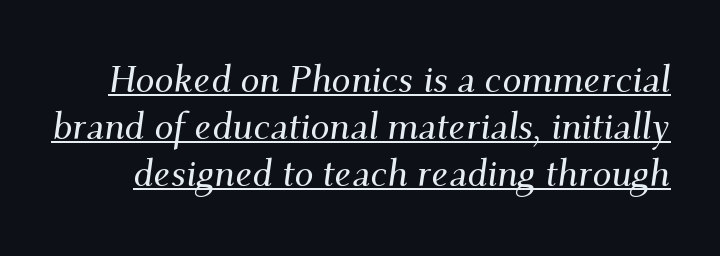
The line texture is even and compact thanks to regular tracking. A typesetter would call this proportional, since set widths differ per character. Rendered with sloped, italic letterforms. You can see a thin bar hugging the bottom of the glyphs. What kind of face is this? One with serifs.
